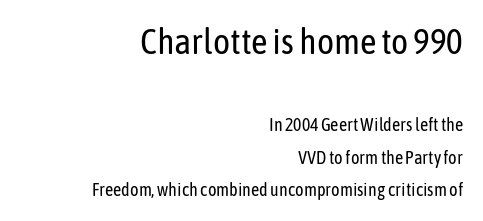
Has an underline been added? It has not. Does extra space separate the letters? No, they use regular spacing. The font is comparable to plain body text, perhaps lighter. This layout puts the oversized block above and the modest block below. The characters display no serif detailing; their extremities are plain.
